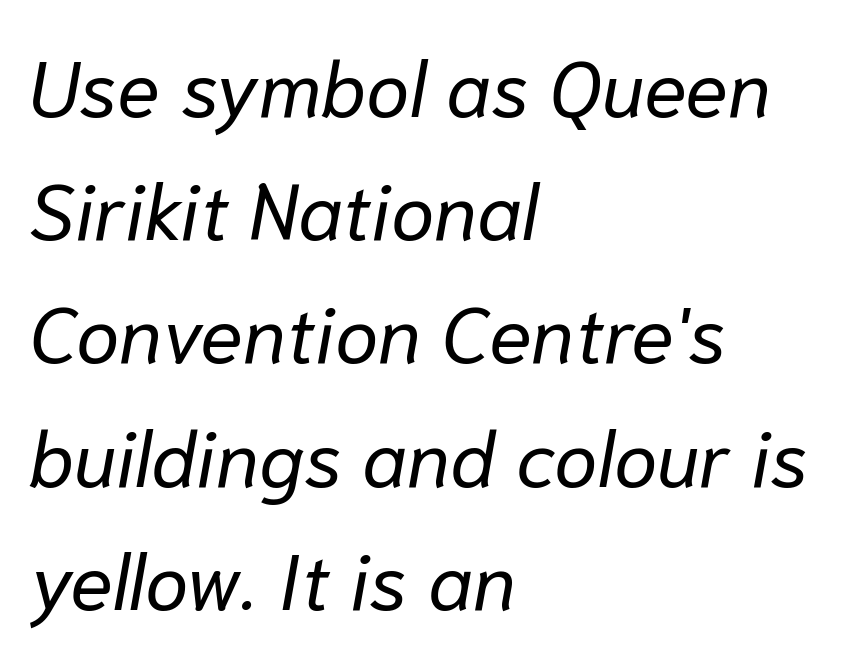
Q: Is the text bold? A: No.
Q: Is the text italic (slanted)? A: Yes, it leans right by about 10 degrees.
Q: Is the text underlined? A: No.
Q: How is the paragraph aligned? A: Left-aligned.
Q: Is the spacing between letters normal or unusually wide? A: Normal.
Q: Is the spacing between lines tight, normal or loose? A: Normal.
Q: Width (condensed, normal, or wide)? A: Normal.
Q: Stroke contrast? A: Low.
Q: x-height? A: Medium.
Q: Monospaced? A: No.
